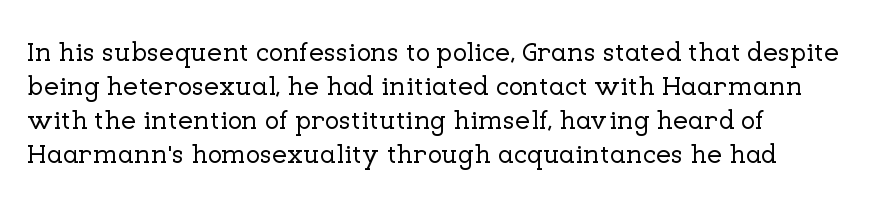
The image shows 27 px text type, upright; set left-aligned, normal line spacing (1.26x), normal letter spacing, not underlined.
